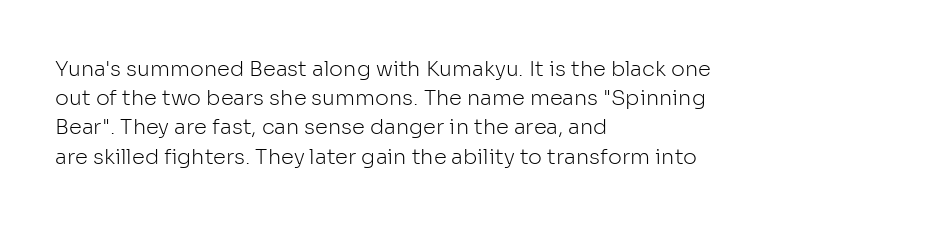
The image shows 21 px text type, upright; set left-aligned, normal line spacing (1.39x), normal letter spacing, not underlined.
